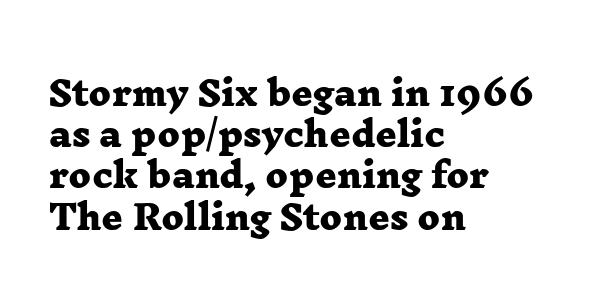
Classification — serif. Thick stems and heavy bowls — unmistakably bold. Short note: letters normally spaced. Vertical spacing — default. Is the block centered? No — it sits flush against the left margin. Rule under the text: the space is simply empty.
